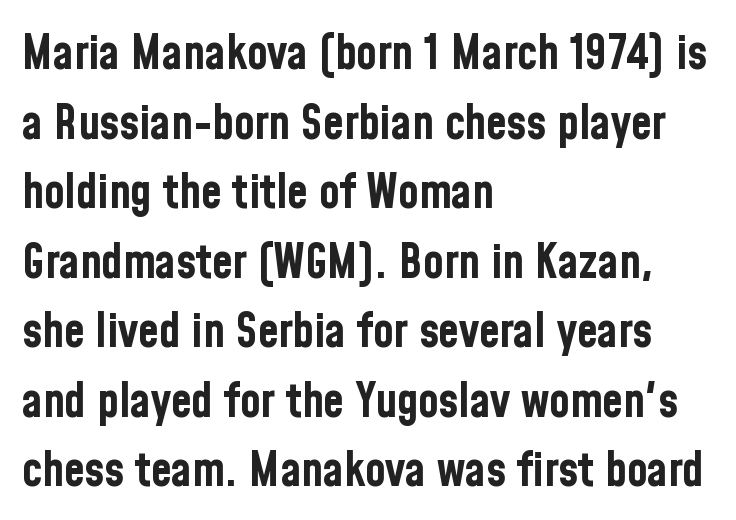
{"serif": "no", "italic": "no", "bold": "yes", "weight": "bold", "width": "condensed", "stroke_contrast": "low", "x_height": "medium", "monospaced": "no", "underline": "no", "align": "left", "line_spacing": "normal", "line_spacing_ratio": 1.48, "letter_spacing": "normal", "letter_spacing_em": 0.0, "glyph_px": 47}
